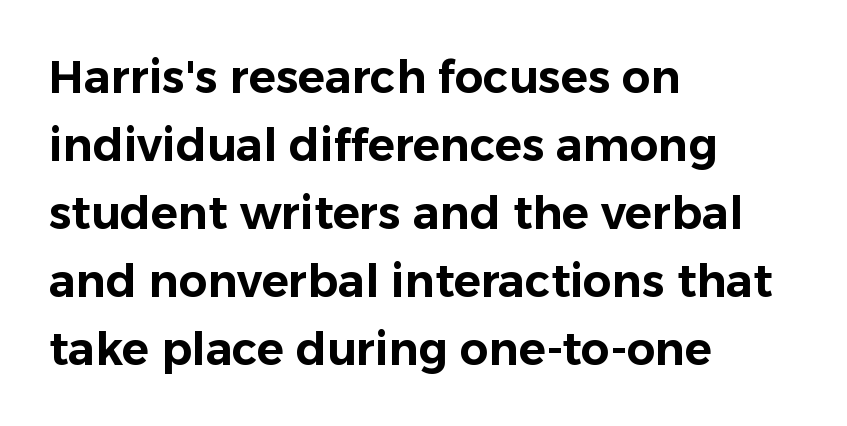
Horizontally, the lines are justified to the leading edge only. Words float on clear page, feet unadorned. You could not count columns in this text — the font is proportionally spaced. The lettering holds an erect, upright posture throughout.
